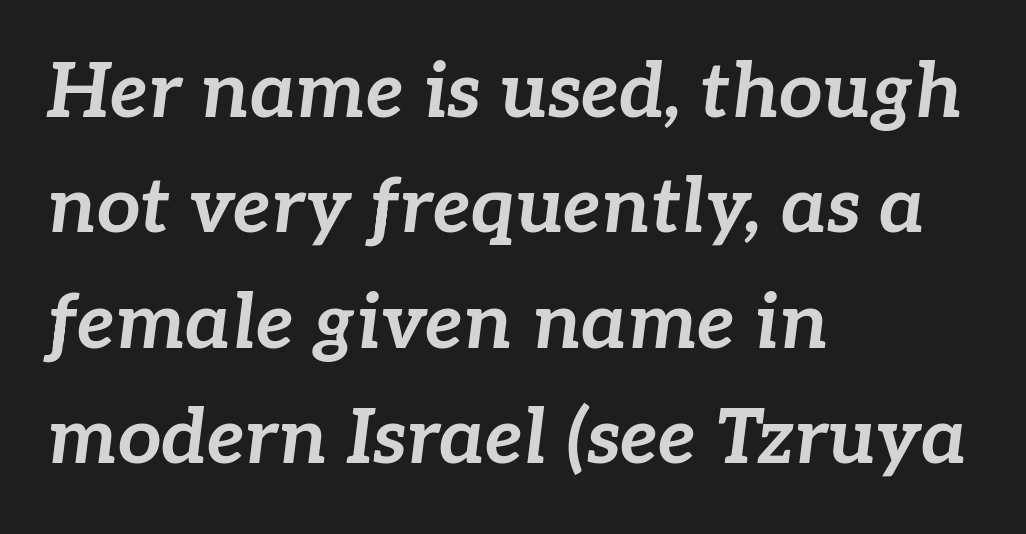
Q: Is the text bold? A: Yes.
Q: Is the text italic (slanted)? A: Yes, it leans right by about 7 degrees.
Q: Is the text underlined? A: No.
Q: How is the paragraph aligned? A: Left-aligned.
Q: Is the spacing between letters normal or unusually wide? A: Normal.
Q: Is the spacing between lines tight, normal or loose? A: Normal.
Q: Width (condensed, normal, or wide)? A: Normal.
Q: Stroke contrast? A: Low.
Q: x-height? A: Medium.
Q: Monospaced? A: No.
